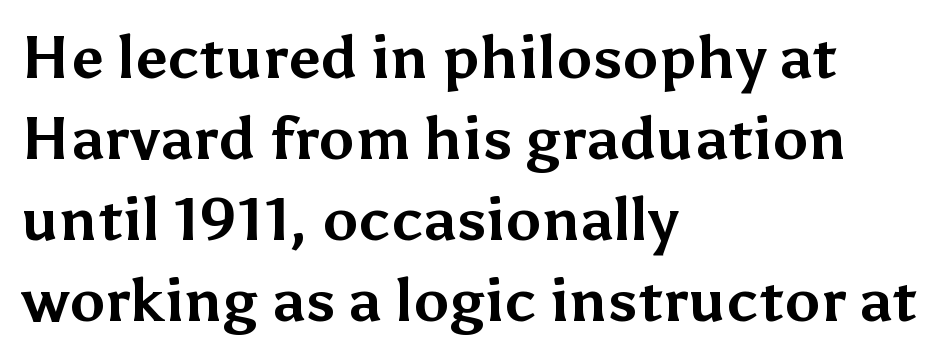
{"serif": "no", "italic": "no", "bold": "yes", "weight": "bold", "width": "normal", "stroke_contrast": "medium", "x_height": "medium", "monospaced": "no", "underline": "no", "align": "left", "line_spacing": "normal", "line_spacing_ratio": 1.35, "letter_spacing": "normal", "letter_spacing_em": 0.0, "glyph_px": 60}
